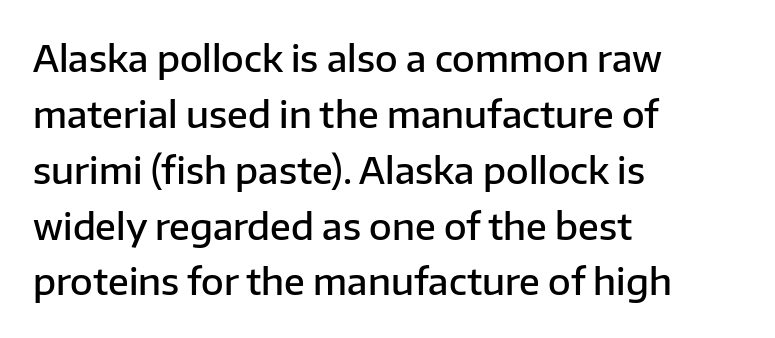
The image shows 37 px semibold sans-serif type, upright; set left-aligned, normal line spacing (1.51x), normal letter spacing, not underlined; low stroke contrast and a medium x-height.
